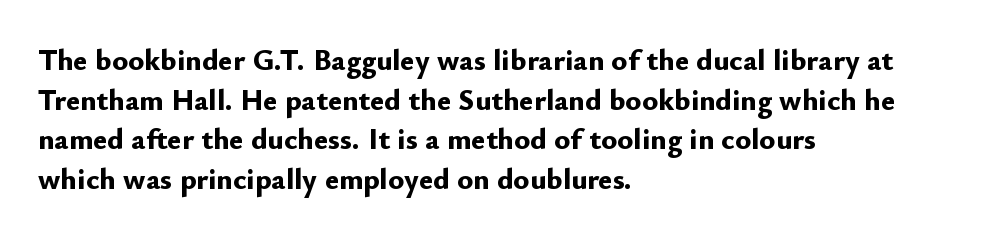
The image shows 30 px bold sans-serif type, upright; set left-aligned, normal line spacing (1.32x), normal letter spacing, not underlined; low stroke contrast and a small x-height.
